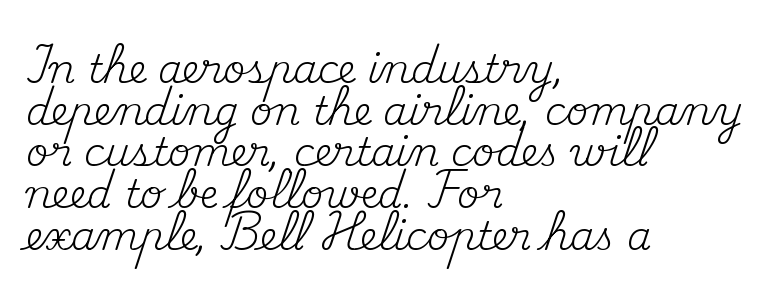
Q: Is the text bold? A: No.
Q: Is the text italic (slanted)? A: Yes.
Q: Is the typeface a serif or a sans-serif typeface? A: Serif.
Q: Is the text underlined? A: No.
Q: How is the paragraph aligned? A: Left-aligned.
Q: Is the spacing between letters normal or unusually wide? A: Normal.
Q: Is the spacing between lines tight, normal or loose? A: Tight.
Q: Width (condensed, normal, or wide)? A: Normal.
Q: Stroke contrast? A: Medium.
Q: x-height? A: Small.
Q: Monospaced? A: No.
